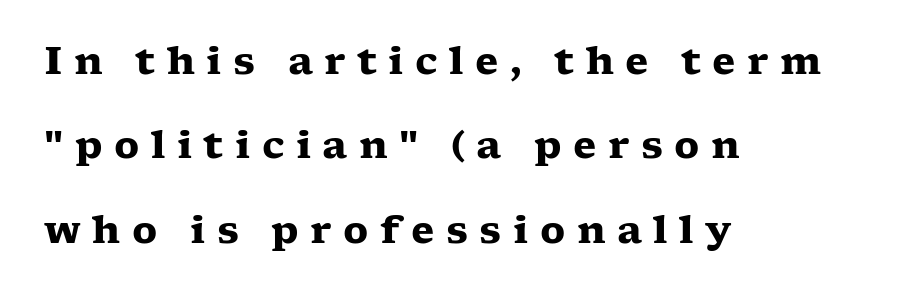
{"serif": "yes", "italic": "no", "bold": "yes", "weight": "heavy", "width": "wide", "stroke_contrast": "low", "x_height": "medium", "monospaced": "no", "underline": "no", "align": "left", "line_spacing": "loose", "line_spacing_ratio": 2.22, "letter_spacing": "wide", "letter_spacing_em": 0.3, "glyph_px": 38}
